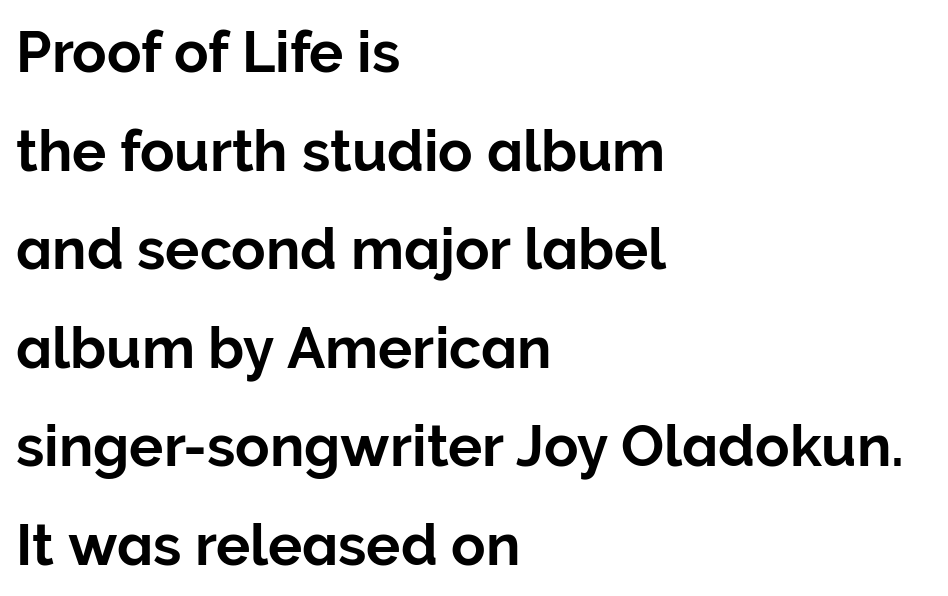
The image shows 57 px sans-serif type, upright; set left-aligned, line spacing 1.73x, normal letter spacing, not underlined; low stroke contrast and a medium x-height.
